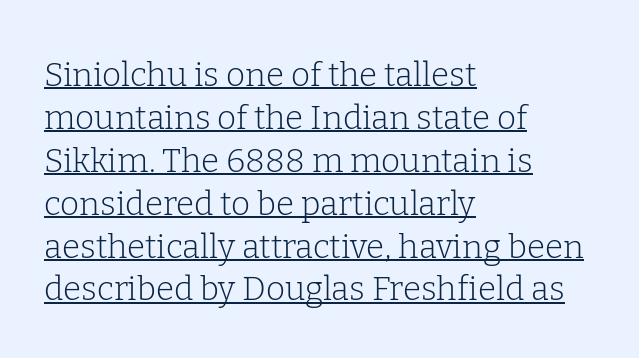
The image shows 33 px light serif type, upright; set left-aligned, normal line spacing (1.3x), normal letter spacing, underlined; low stroke contrast and a medium x-height.
